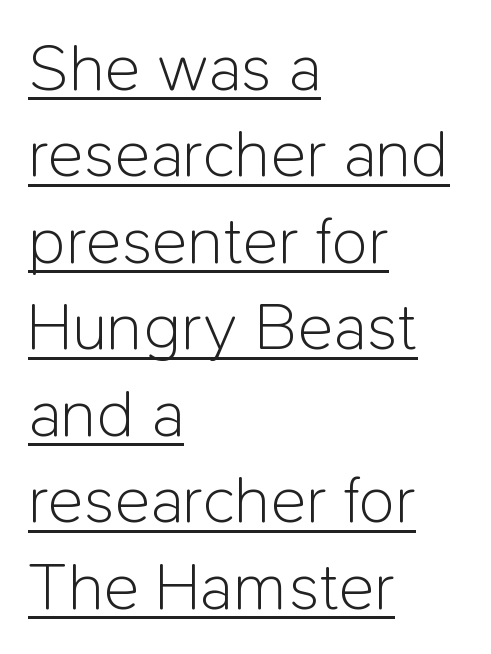
Q: Is the text bold? A: No.
Q: Is the text italic (slanted)? A: No, it is upright.
Q: Is the typeface a serif or a sans-serif typeface? A: Sans-serif.
Q: Is the text underlined? A: Yes.
Q: How is the paragraph aligned? A: Left-aligned.
Q: Is the spacing between letters normal or unusually wide? A: Normal.
Q: Is the spacing between lines tight, normal or loose? A: Normal.
Q: Width (condensed, normal, or wide)? A: Normal.
Q: Stroke contrast? A: Low.
Q: x-height? A: Medium.
Q: Monospaced? A: No.
